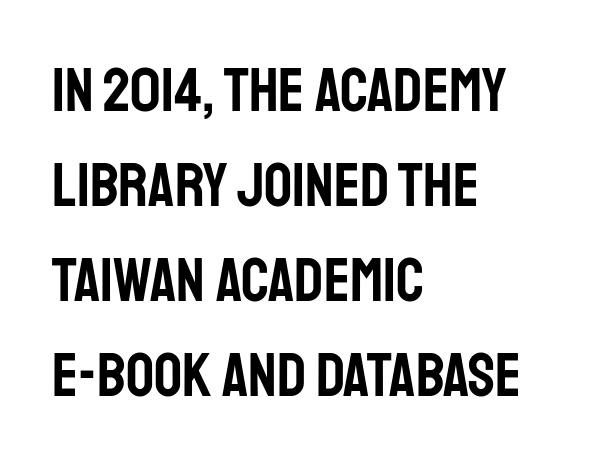
{"serif": "no", "italic": "no", "width": "condensed", "stroke_contrast": "low", "x_height": "large", "monospaced": "no", "underline": "no", "align": "left", "line_spacing": "normal", "line_spacing_ratio": 1.53, "letter_spacing": "normal", "letter_spacing_em": 0.0, "glyph_px": 62}
